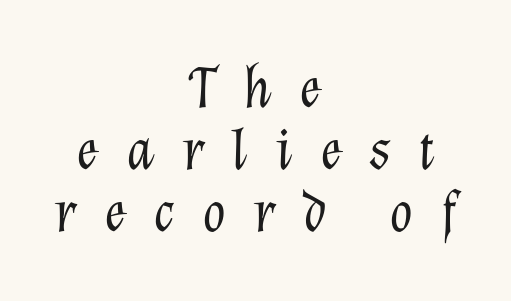
The image shows 60 px light type, italic (leaning right); set centered, tight line spacing (1.03x), unusually wide letter spacing (+0.45 em), not underlined; low stroke contrast and a medium x-height.
